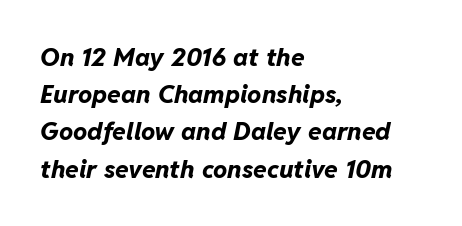
The image shows 25 px bold type, italic (leaning right); set left-aligned, normal line spacing (1.49x), normal letter spacing, not underlined.
